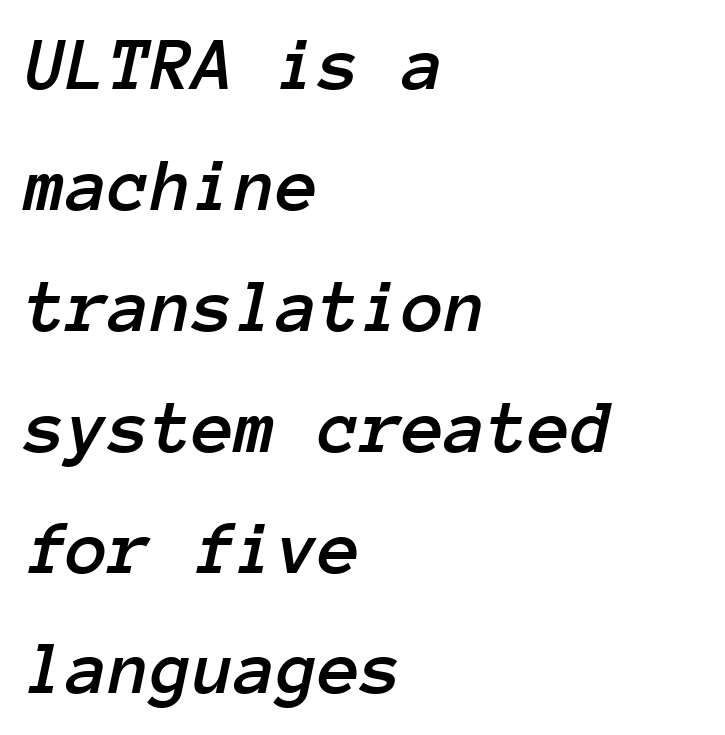
{"italic": "yes", "lean": "right", "slant_degrees": 12, "width": "normal", "stroke_contrast": "low", "x_height": "medium", "monospaced": "yes", "underline": "no", "align": "left", "line_spacing": "normal", "line_spacing_ratio": 1.57, "letter_spacing": "normal", "letter_spacing_em": 0.0, "glyph_px": 77}
